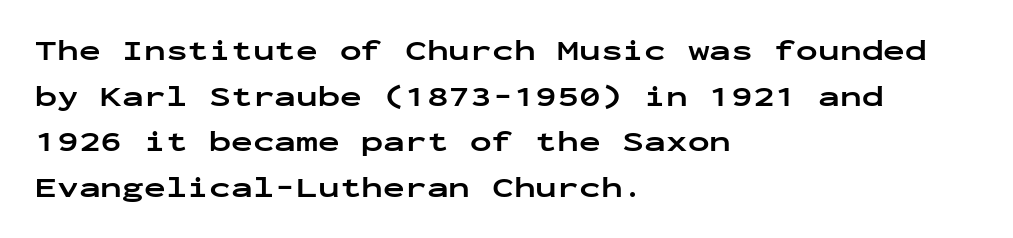
Q: Is the text bold? A: Yes.
Q: Is the text italic (slanted)? A: No, it is upright.
Q: Is the typeface a serif or a sans-serif typeface? A: Sans-serif.
Q: Is the text underlined? A: No.
Q: How is the paragraph aligned? A: Left-aligned.
Q: Is the spacing between letters normal or unusually wide? A: Normal.
Q: Is the spacing between lines tight, normal or loose? A: Normal.
Q: Width (condensed, normal, or wide)? A: Wide.
Q: Stroke contrast? A: Low.
Q: x-height? A: Medium.
Q: Monospaced? A: Yes.
